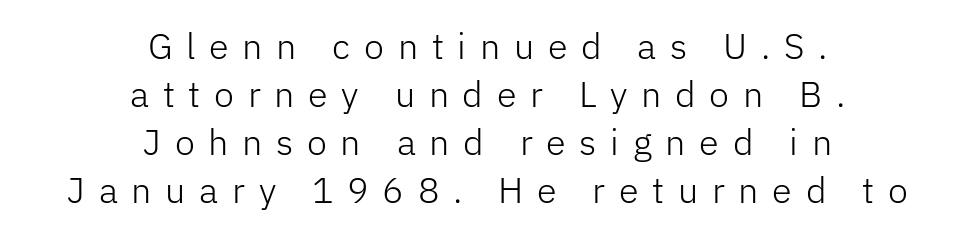
Q: Is the text bold? A: No.
Q: Is the text italic (slanted)? A: No, it is upright.
Q: Is the typeface a serif or a sans-serif typeface? A: Sans-serif.
Q: Is the text underlined? A: No.
Q: How is the paragraph aligned? A: Centered.
Q: Is the spacing between letters normal or unusually wide? A: Unusually wide.
Q: Is the spacing between lines tight, normal or loose? A: Normal.
Q: Width (condensed, normal, or wide)? A: Normal.
Q: Stroke contrast? A: Low.
Q: x-height? A: Medium.
Q: Monospaced? A: No.
